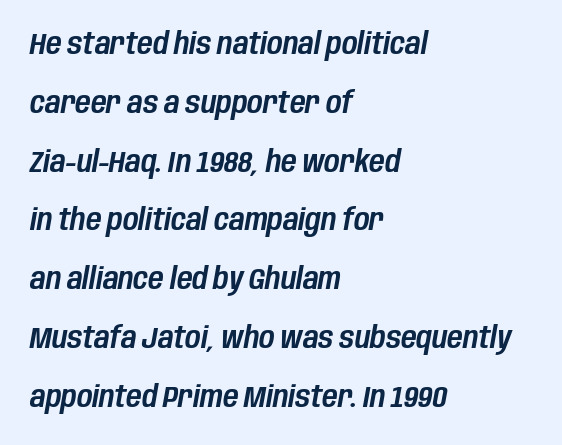
{"italic": "yes", "lean": "right", "slant_degrees": 10, "width": "condensed", "stroke_contrast": "low", "x_height": "large", "monospaced": "no", "underline": "no", "align": "left", "line_spacing": "loose", "line_spacing_ratio": 1.96, "letter_spacing": "normal", "letter_spacing_em": 0.0, "glyph_px": 30}
